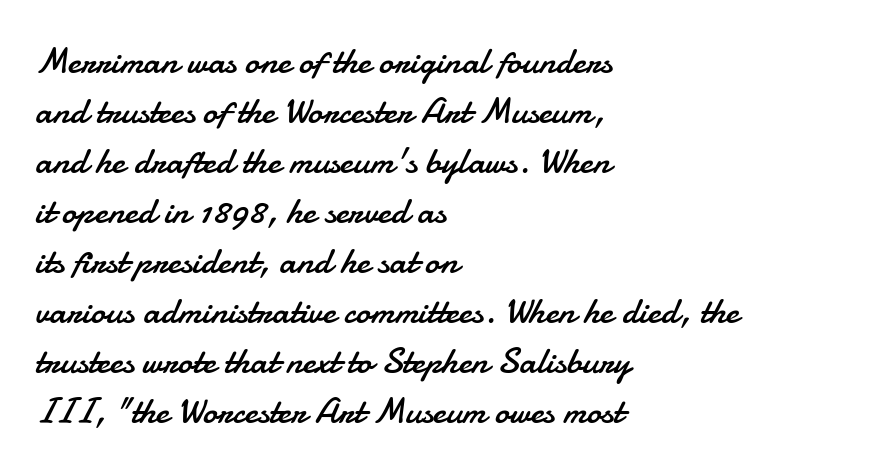
Q: Is the text bold? A: No.
Q: Is the text italic (slanted)? A: Yes.
Q: Is the typeface a serif or a sans-serif typeface? A: Sans-serif.
Q: Is the text underlined? A: No.
Q: How is the paragraph aligned? A: Left-aligned.
Q: Is the spacing between letters normal or unusually wide? A: Normal.
Q: Is the spacing between lines tight, normal or loose? A: Normal.
Q: Width (condensed, normal, or wide)? A: Normal.
Q: Stroke contrast? A: Low.
Q: x-height? A: Small.
Q: Monospaced? A: No.
